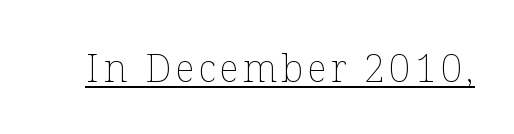
The image shows 39 px thin type, upright; set underlined; low stroke contrast and a medium x-height.
